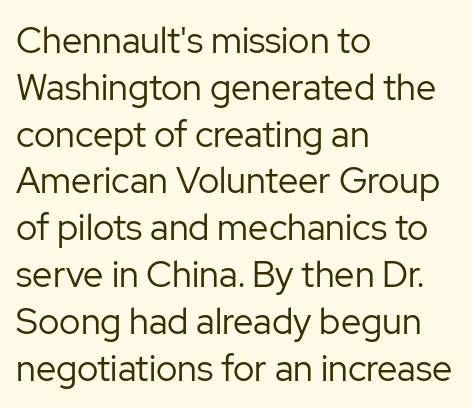
The image shows 36 px regular-weight sans-serif type, upright; set left-aligned, normal line spacing (1.3x), normal letter spacing, not underlined; low stroke contrast and a medium x-height.
